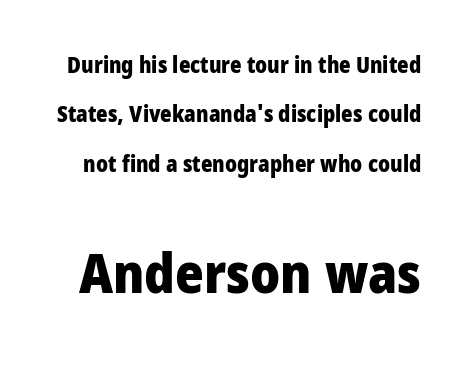
Q: Is the text bold? A: Yes.
Q: Is the text italic (slanted)? A: No, it is upright.
Q: Is the typeface a serif or a sans-serif typeface? A: Sans-serif.
Q: Is the text underlined? A: No.
Q: Is the spacing between letters normal or unusually wide? A: Normal.
Q: Is the spacing between lines tight, normal or loose? A: Loose.
Q: Which block of text is set in a larger size, the first (top) or the second (bottom)? A: The second (bottom) one.
Q: Width (condensed, normal, or wide)? A: Normal.
Q: Stroke contrast? A: Low.
Q: x-height? A: Medium.
Q: Monospaced? A: No.
